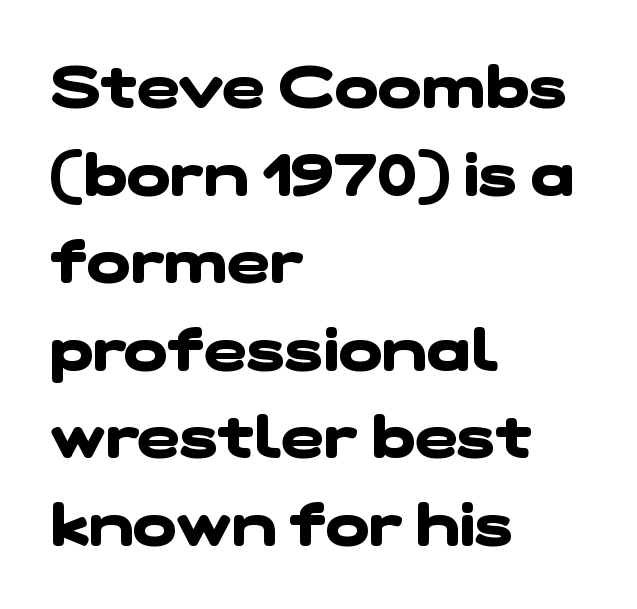
The block of text has a typical density, with ordinary space between rows. You can tell from the bare stems that sans-serif type was used. Underline: absent. There is no visible air inserted between adjacent glyphs. Proportional: the letters do not fall into vertical columns. The glyphs have the mass of a bold cut.
